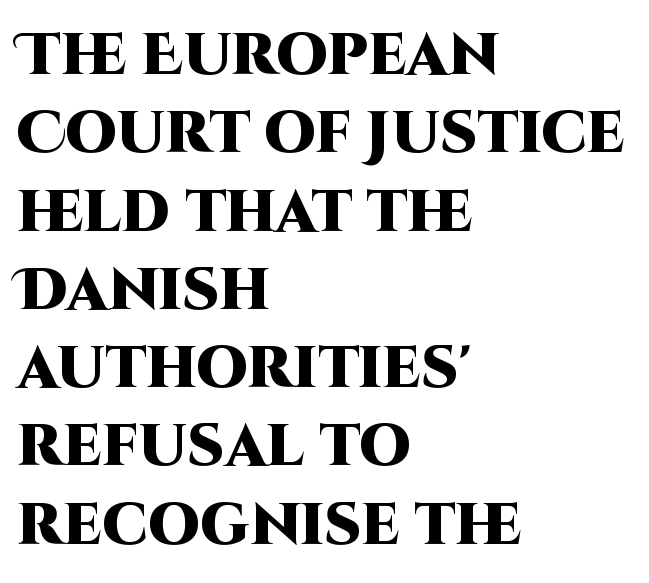
The space directly below the letters is spotless. The characters display no serif detailing; their extremities are plain. This is heavy type, rendered in bold. Compared with typical body copy, the letter spacing here is the same. Character widths vary here, with narrow letters taking less room than wide ones. Ascenders rise straight up at ninety degrees.
